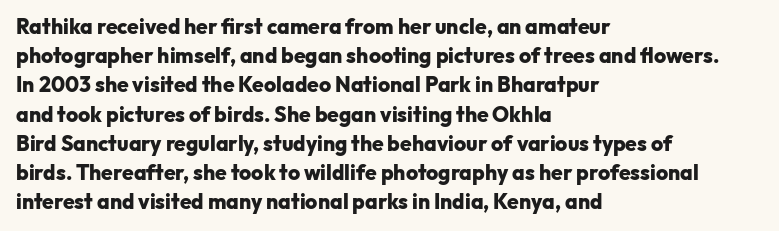
Q: Is the text bold? A: Yes.
Q: Is the text italic (slanted)? A: No, it is upright.
Q: Is the text underlined? A: No.
Q: How is the paragraph aligned? A: Left-aligned.
Q: Is the spacing between letters normal or unusually wide? A: Normal.
Q: Is the spacing between lines tight, normal or loose? A: Normal.
